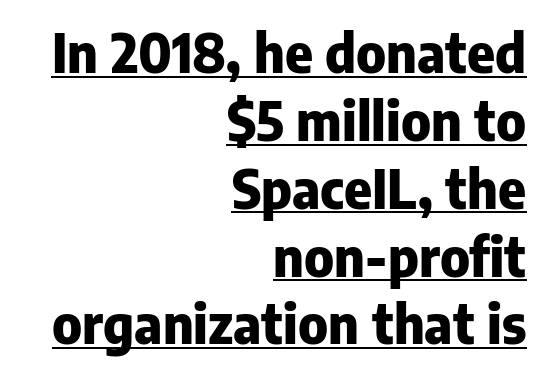
The image shows 53 px heavy sans-serif type, upright; set right-aligned, normal line spacing (1.28x), normal letter spacing, underlined; low stroke contrast and a medium x-height.
